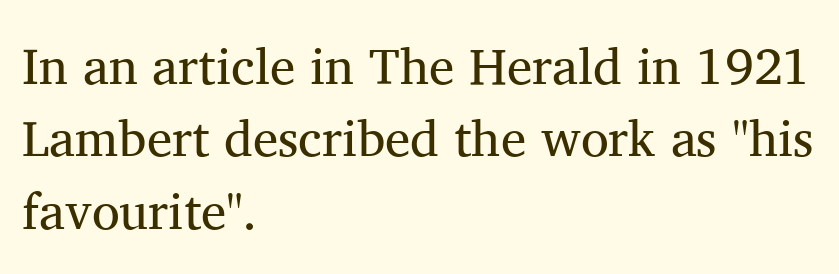
Evenly set lines give the paragraph a standard silhouette. The lettering stays uniformly vertical, giving the passage a roman look. No extra ink here — the face is not bold. Each row of text sits above clean, open space. Compared with typical body copy, the letter spacing here is the same. A classic flush-left, rag-right setting is used for this passage.
